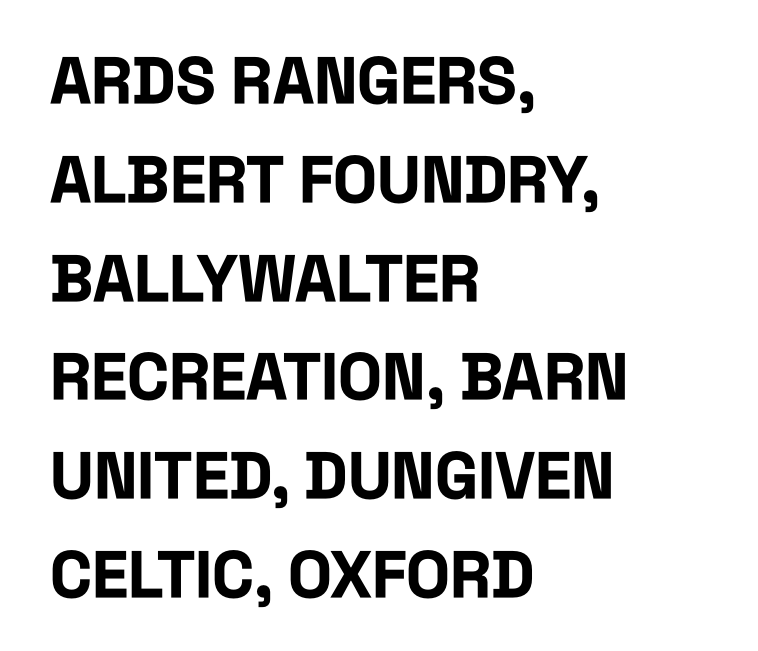
Classification — sans serif. All the whitespace from short lines collects on the right. Think of a printed novel: that variable character pitch is what you see here. Compared with an ordinary text face, these strokes are far heavier — a full bold. The passage shown stacks its lines at a standard gap.
